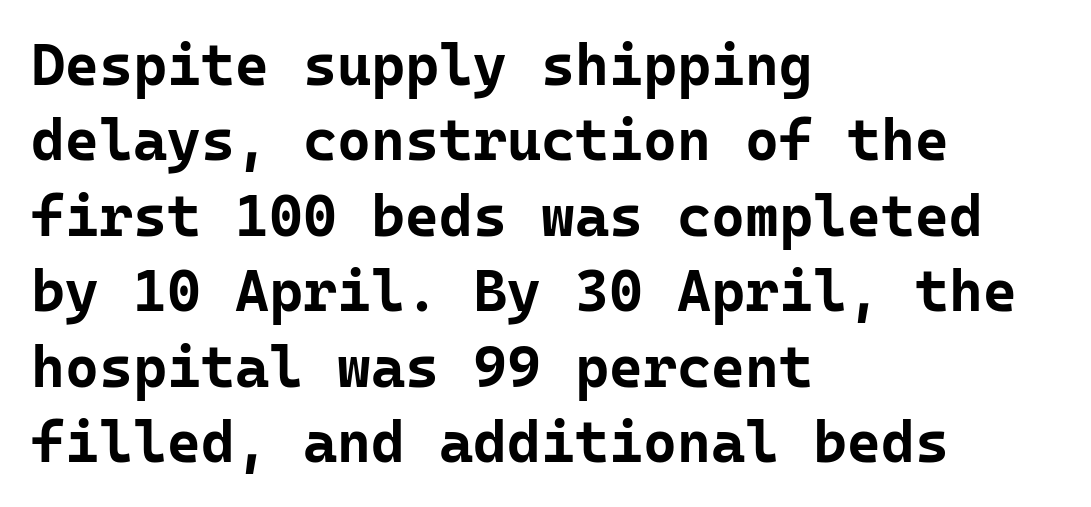
Q: Is the text bold? A: Yes.
Q: Is the text italic (slanted)? A: No, it is upright.
Q: Is the typeface a serif or a sans-serif typeface? A: Sans-serif.
Q: Is the text underlined? A: No.
Q: How is the paragraph aligned? A: Left-aligned.
Q: Is the spacing between letters normal or unusually wide? A: Normal.
Q: Is the spacing between lines tight, normal or loose? A: Normal.
Q: Width (condensed, normal, or wide)? A: Normal.
Q: Stroke contrast? A: Low.
Q: x-height? A: Medium.
Q: Monospaced? A: Yes.
